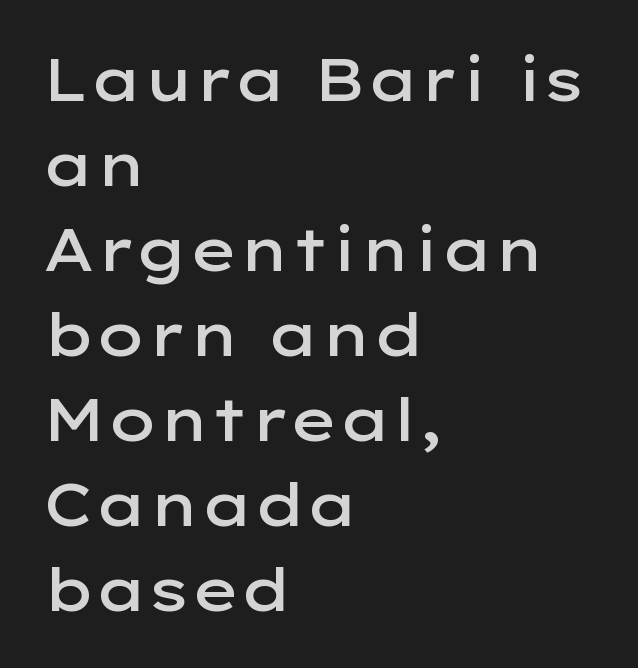
Vertically, the passage feels balanced, rows spaced as you'd expect. To sum up the face: it is a sans, with no serifs. A somewhat darkened texture: the type is semibold rather than bold. Here the designer chose a conventional face with non-uniform glyph widths. The letters stand straight up with perfectly vertical stems.
